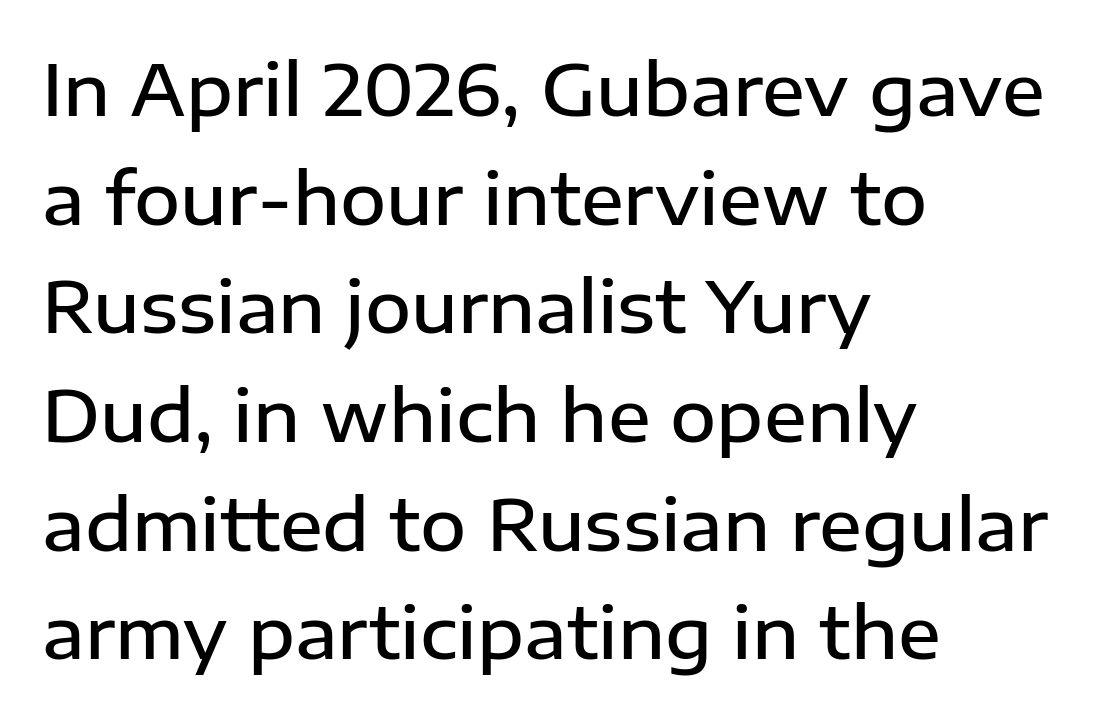
Designer's note — italics off, roman on. Evenly set lines give the paragraph a standard silhouette. The paragraph has a hard left edge and a soft right edge. Grotesque or geometric, the face here clearly has no serifs.
